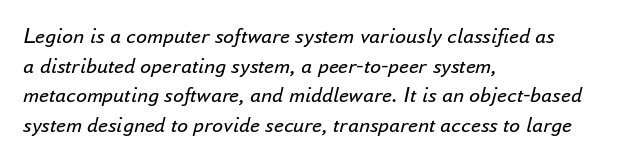
The image shows 22 px text type, italic (leaning right); set left-aligned, normal line spacing (1.35x), normal letter spacing, not underlined.
